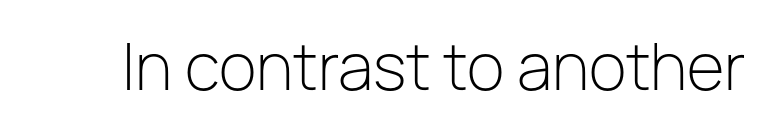
The image shows 62 px light sans-serif type, upright; set normal letter spacing, not underlined; low stroke contrast and a medium x-height.
